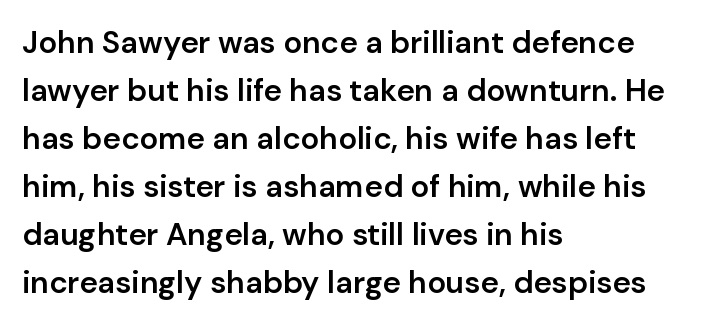
Q: Is the text bold? A: Semi-bold.
Q: Is the text italic (slanted)? A: No, it is upright.
Q: Is the typeface a serif or a sans-serif typeface? A: Sans-serif.
Q: Is the text underlined? A: No.
Q: How is the paragraph aligned? A: Left-aligned.
Q: Is the spacing between letters normal or unusually wide? A: Normal.
Q: Is the spacing between lines tight, normal or loose? A: Normal.
Q: Width (condensed, normal, or wide)? A: Normal.
Q: Stroke contrast? A: Low.
Q: x-height? A: Medium.
Q: Monospaced? A: No.
